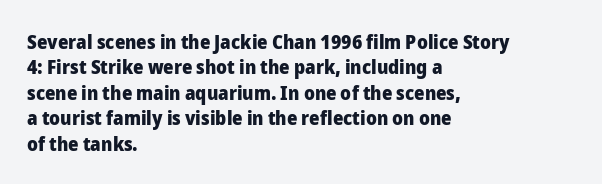
{"italic": "no", "bold": "yes", "underline": "no", "align": "left", "line_spacing": "normal", "line_spacing_ratio": 1.27, "letter_spacing": "normal", "letter_spacing_em": 0.0, "glyph_px": 20}
